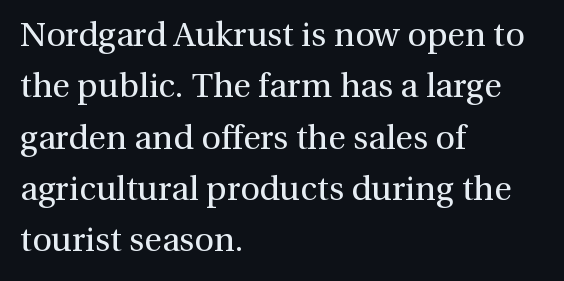
{"serif": "yes", "italic": "no", "bold": "no", "weight": "regular", "width": "normal", "stroke_contrast": "medium", "x_height": "medium", "monospaced": "no", "underline": "no", "align": "left", "line_spacing": "normal", "line_spacing_ratio": 1.51, "letter_spacing": "normal", "letter_spacing_em": 0.0, "glyph_px": 34}
